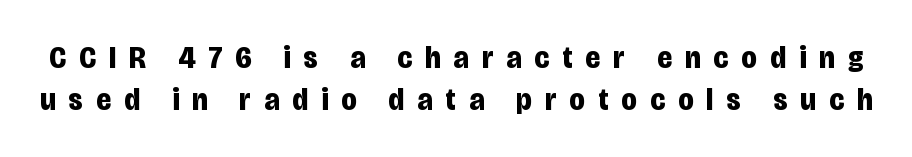
{"serif": "no", "italic": "no", "bold": "yes", "weight": "bold", "width": "condensed", "stroke_contrast": "low", "x_height": "large", "monospaced": "no", "underline": "no", "line_spacing": "normal", "line_spacing_ratio": 1.31, "letter_spacing": "wide", "letter_spacing_em": 0.41, "glyph_px": 32}
